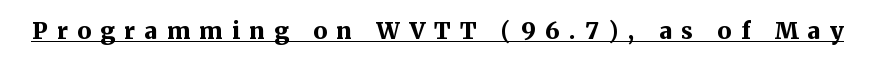
The image shows 23 px bold type, upright; set unusually wide letter spacing (+0.41 em), underlined.
